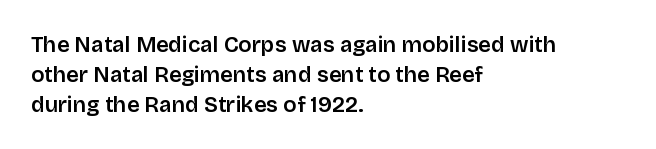
The image shows 22 px text type, upright; set left-aligned, normal line spacing (1.36x), normal letter spacing, not underlined.
